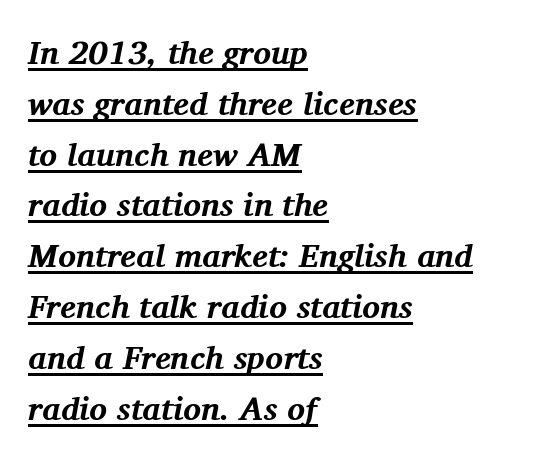
The image shows 33 px bold serif type, italic (leaning right); set left-aligned, normal line spacing (1.54x), normal letter spacing, underlined; medium stroke contrast and a medium x-height.
